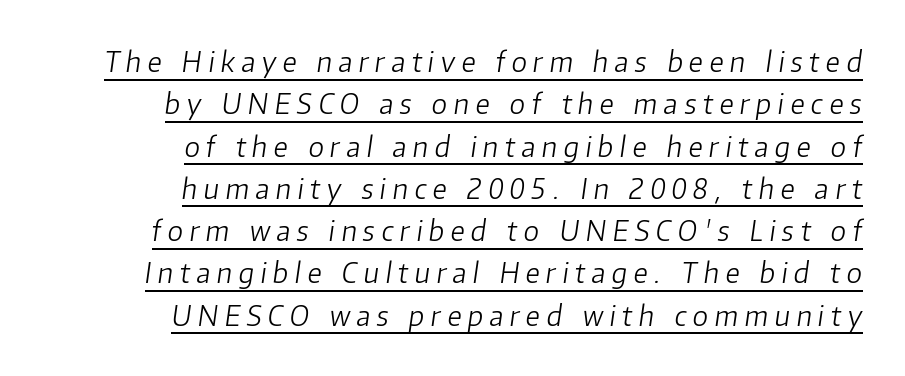
Q: Is the text bold? A: No.
Q: Is the text italic (slanted)? A: Yes, it leans right by about 8 degrees.
Q: Is the text underlined? A: Yes.
Q: How is the paragraph aligned? A: Right-aligned.
Q: Is the spacing between letters normal or unusually wide? A: Unusually wide.
Q: Is the spacing between lines tight, normal or loose? A: Normal.
Q: Width (condensed, normal, or wide)? A: Normal.
Q: Stroke contrast? A: Low.
Q: x-height? A: Medium.
Q: Monospaced? A: No.
